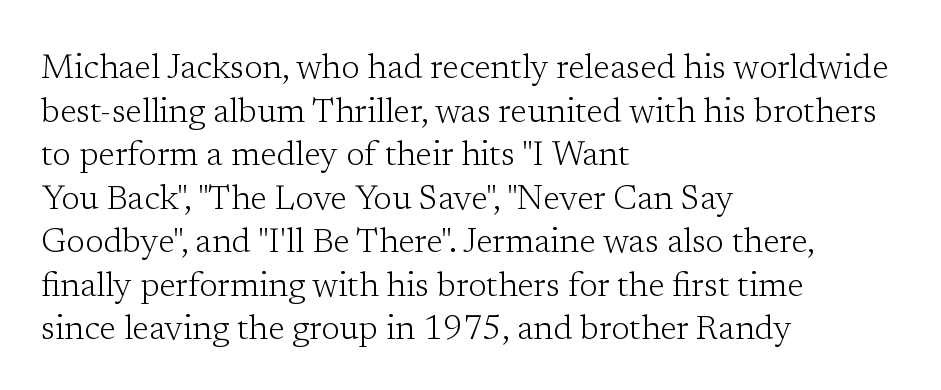
{"serif": "yes", "italic": "no", "bold": "no", "weight": "light", "width": "normal", "stroke_contrast": "low", "x_height": "medium", "monospaced": "no", "underline": "no", "align": "left", "line_spacing": "normal", "line_spacing_ratio": 1.28, "letter_spacing": "normal", "letter_spacing_em": 0.0, "glyph_px": 34}
